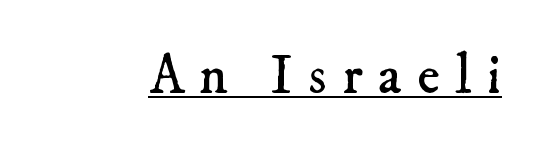
{"serif": "yes", "bold": "no", "weight": "regular", "width": "normal", "stroke_contrast": "low", "x_height": "small", "monospaced": "no", "underline": "yes", "letter_spacing": "wide", "letter_spacing_em": 0.28, "glyph_px": 55}
